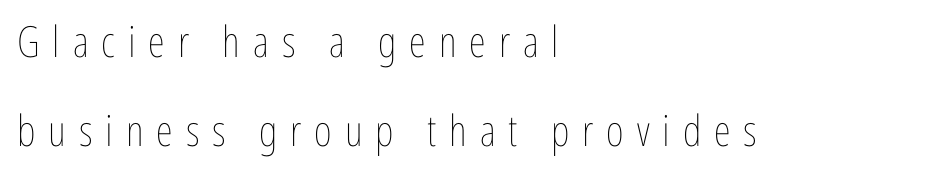
Q: Is the text bold? A: No.
Q: Is the text italic (slanted)? A: No, it is upright.
Q: Is the text underlined? A: No.
Q: How is the paragraph aligned? A: Left-aligned.
Q: Is the spacing between letters normal or unusually wide? A: Unusually wide.
Q: Is the spacing between lines tight, normal or loose? A: Loose.
Q: Width (condensed, normal, or wide)? A: Condensed.
Q: Stroke contrast? A: Low.
Q: x-height? A: Medium.
Q: Monospaced? A: No.
